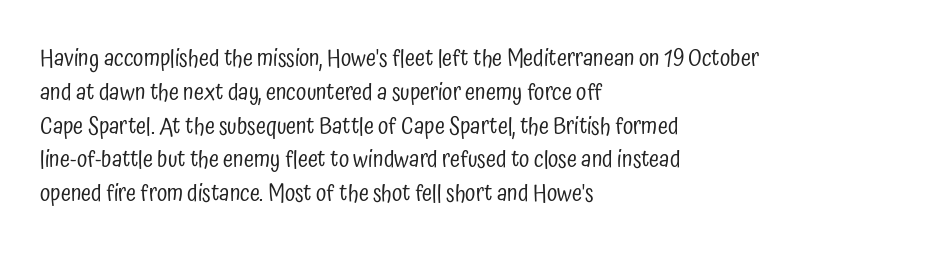
Q: Is the text bold? A: No.
Q: Is the text italic (slanted)? A: No, it is upright.
Q: Is the text underlined? A: No.
Q: How is the paragraph aligned? A: Left-aligned.
Q: Is the spacing between letters normal or unusually wide? A: Normal.
Q: Is the spacing between lines tight, normal or loose? A: Normal.
